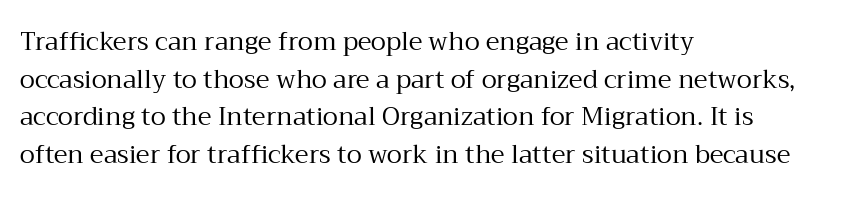
{"italic": "no", "bold": "no", "underline": "no", "align": "left", "line_spacing": "normal", "line_spacing_ratio": 1.51, "letter_spacing": "normal", "letter_spacing_em": 0.0, "glyph_px": 25}
